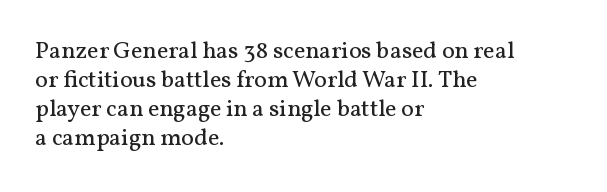
{"italic": "no", "bold": "no", "underline": "no", "align": "left", "line_spacing_ratio": 1.21, "letter_spacing": "normal", "letter_spacing_em": 0.0, "glyph_px": 24}
